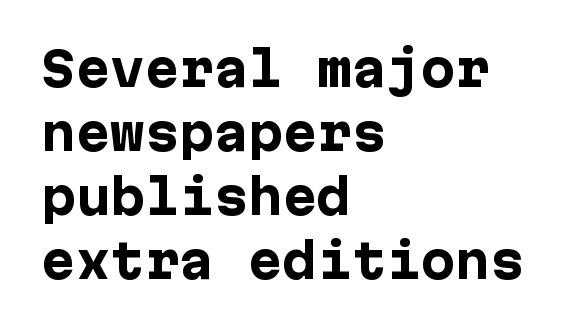
{"serif": "no", "italic": "no", "bold": "yes", "weight": "heavy", "width": "normal", "stroke_contrast": "low", "x_height": "medium", "underline": "no", "align": "left", "line_spacing": "normal", "line_spacing_ratio": 1.39, "letter_spacing": "normal", "letter_spacing_em": 0.0, "glyph_px": 46}
